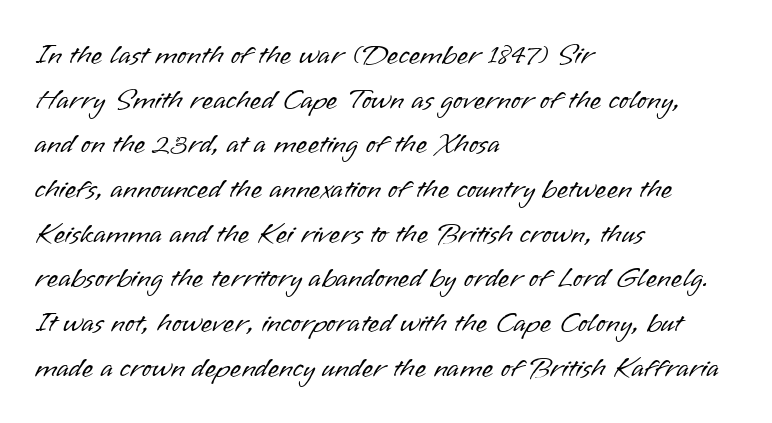
Q: Is the text bold? A: No.
Q: Is the text italic (slanted)? A: Yes.
Q: Is the typeface a serif or a sans-serif typeface? A: Sans-serif.
Q: Is the text underlined? A: No.
Q: How is the paragraph aligned? A: Left-aligned.
Q: Is the spacing between letters normal or unusually wide? A: Normal.
Q: Is the spacing between lines tight, normal or loose? A: Normal.
Q: Width (condensed, normal, or wide)? A: Normal.
Q: Stroke contrast? A: Low.
Q: x-height? A: Small.
Q: Monospaced? A: No.
